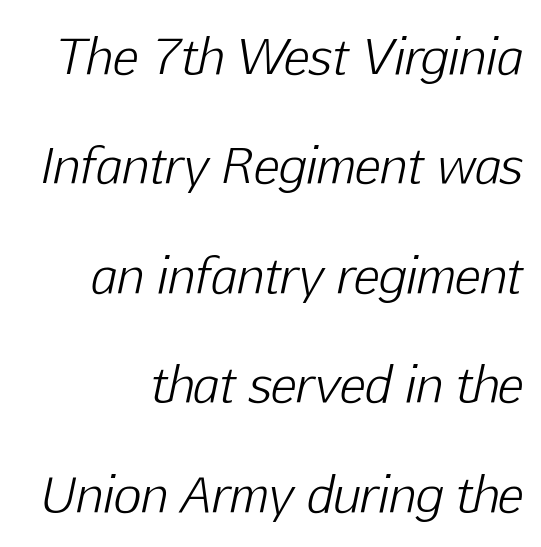
Q: Is the text bold? A: No.
Q: Is the text italic (slanted)? A: Yes, it leans right by about 12 degrees.
Q: Is the text underlined? A: No.
Q: How is the paragraph aligned? A: Right-aligned.
Q: Is the spacing between letters normal or unusually wide? A: Normal.
Q: Is the spacing between lines tight, normal or loose? A: Loose.
Q: Width (condensed, normal, or wide)? A: Normal.
Q: Stroke contrast? A: Low.
Q: x-height? A: Medium.
Q: Monospaced? A: No.
